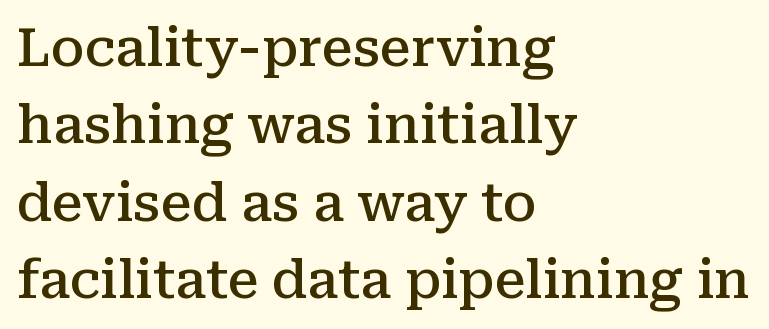
The letters advance in unequal steps, a hallmark of proportional type. The rendering keeps characters at their native spacing. Does the leading feel generous? No, just average. Heft: intermediate — a semibold. Examine the stroke ends and you'll spot serifs.
